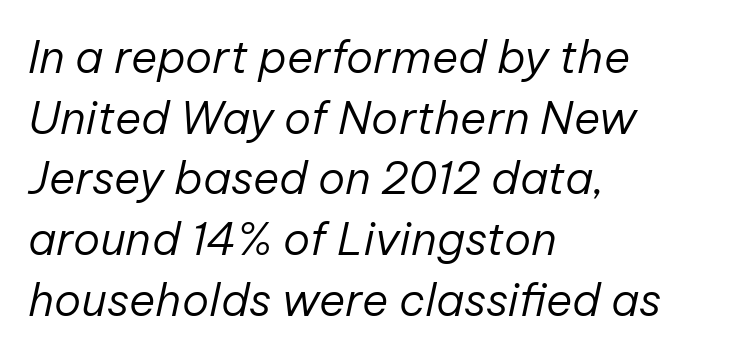
The image shows 45 px regular-weight type, italic (leaning right); set left-aligned, normal line spacing (1.35x), normal letter spacing, not underlined; low stroke contrast and a medium x-height.
